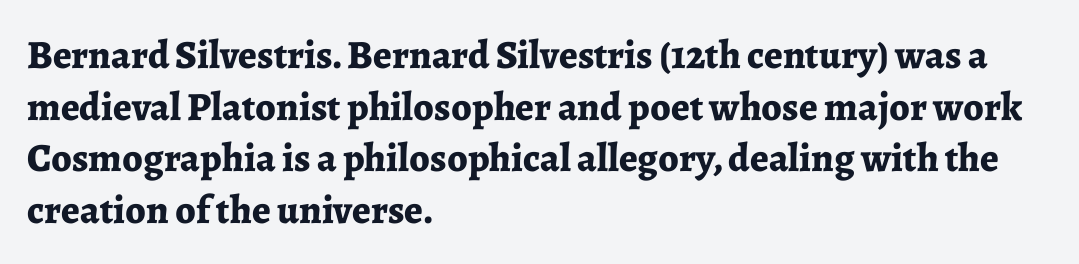
{"serif": "yes", "italic": "no", "bold": "yes", "weight": "bold", "width": "normal", "stroke_contrast": "low", "x_height": "medium", "monospaced": "no", "underline": "no", "align": "left", "line_spacing": "normal", "line_spacing_ratio": 1.29, "letter_spacing": "normal", "letter_spacing_em": 0.0, "glyph_px": 40}
